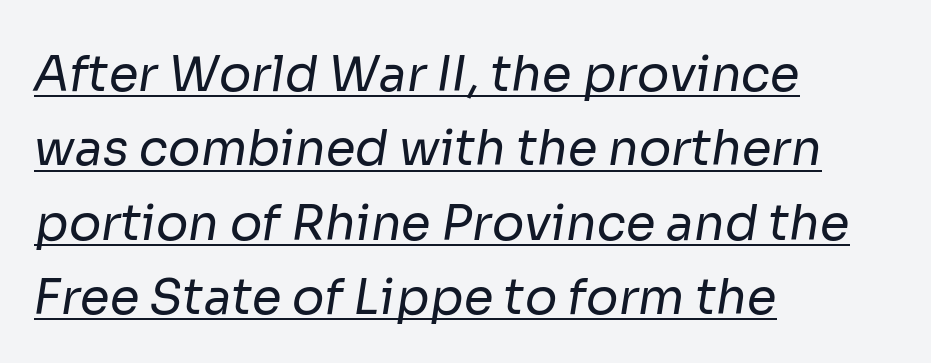
Q: Is the text bold? A: No.
Q: Is the typeface a serif or a sans-serif typeface? A: Sans-serif.
Q: Is the text underlined? A: Yes.
Q: How is the paragraph aligned? A: Left-aligned.
Q: Is the spacing between letters normal or unusually wide? A: Normal.
Q: Is the spacing between lines tight, normal or loose? A: Normal.
Q: Width (condensed, normal, or wide)? A: Normal.
Q: Stroke contrast? A: Low.
Q: x-height? A: Medium.
Q: Monospaced? A: No.
